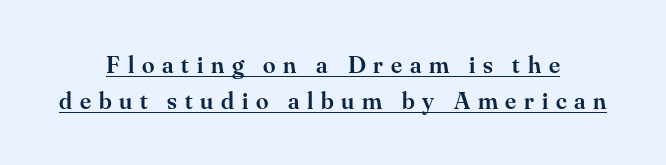
Q: Is the text bold? A: Semi-bold.
Q: Is the text italic (slanted)? A: No, it is upright.
Q: Is the text underlined? A: Yes.
Q: How is the paragraph aligned? A: Centered.
Q: Is the spacing between letters normal or unusually wide? A: Unusually wide.
Q: Is the spacing between lines tight, normal or loose? A: Normal.
